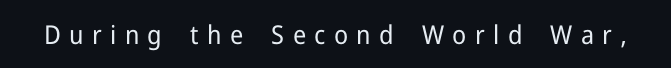
The image shows 26 px text type, upright; set unusually wide letter spacing (+0.32 em), not underlined.
